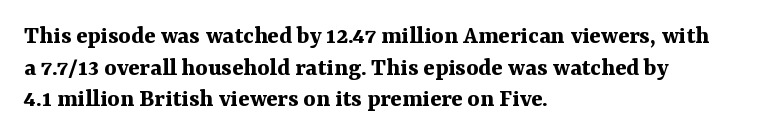
{"italic": "no", "bold": "yes", "underline": "no", "align": "left", "line_spacing_ratio": 1.22, "letter_spacing": "normal", "letter_spacing_em": 0.0, "glyph_px": 26}
